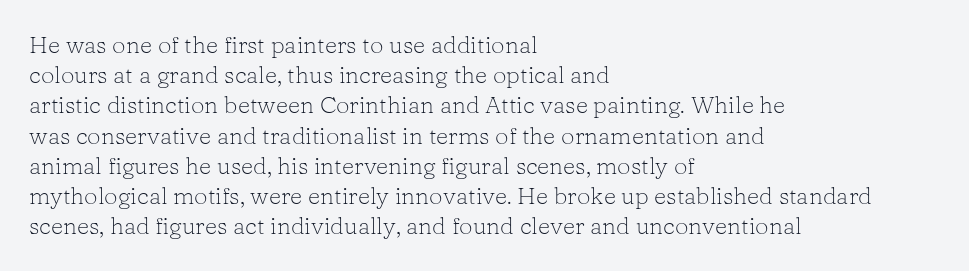
The weight would be labelled regular, book, light, or lighter still. Every stem runs plumb, perpendicular to the baseline. Descender tails drop into unmarked territory. One glance says typical: line gaps are just what's usual.
